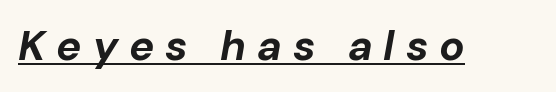
{"italic": "yes", "lean": "right", "slant_degrees": 10, "bold": "yes", "weight": "bold", "width": "normal", "stroke_contrast": "low", "x_height": "medium", "monospaced": "no", "underline": "yes", "letter_spacing": "wide", "letter_spacing_em": 0.26, "glyph_px": 42}
